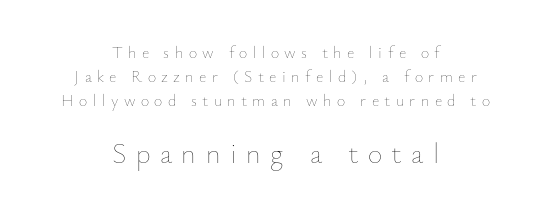
The image shows 28 px thin type, upright; set centered, normal line spacing (1.49x), unusually wide letter spacing (+0.34 em), not underlined; the second (bottom) block is 1.75x larger; low stroke contrast and a small x-height.
